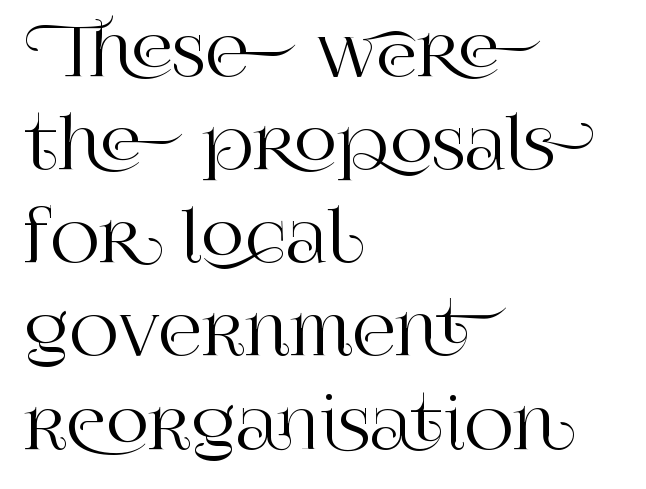
Leftover space on each line is placed entirely after the last word. Here the glyphs are tracked normally, forming tight word shapes. Nobody drew a line under any word here. This sample has the flowing, uneven cadence of proportional lettering. When letters stand straight like this, we call the style roman or upright.
